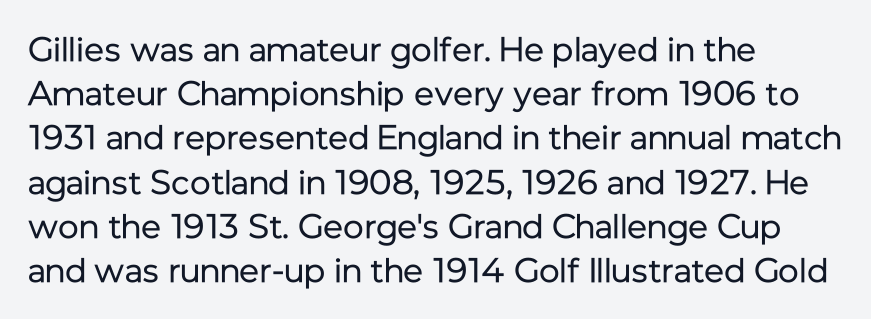
The image shows 34 px regular-weight sans-serif type, upright; set left-aligned, normal line spacing (1.3x), normal letter spacing, not underlined; low stroke contrast and a medium x-height.
